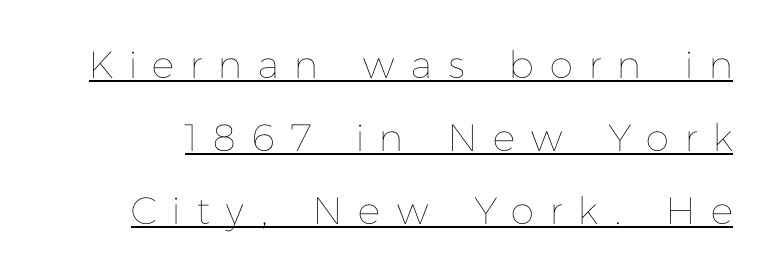
The image shows 38 px thin type, upright; set loose line spacing (1.92x), unusually wide letter spacing (+0.46 em), underlined; low stroke contrast and a medium x-height.
